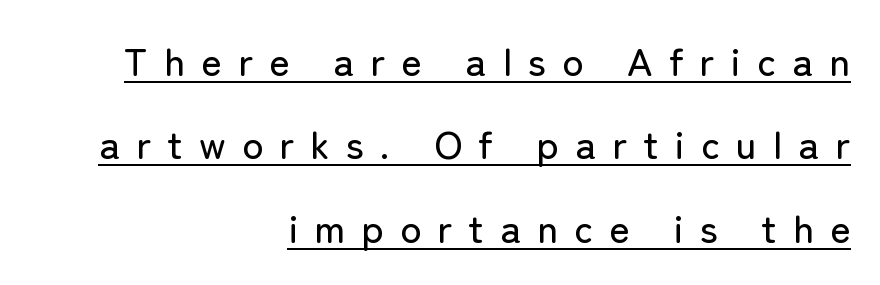
The image shows 39 px sans-serif type, upright; set right-aligned, loose line spacing (2.14x), unusually wide letter spacing (+0.42 em), underlined; low stroke contrast and a medium x-height.
